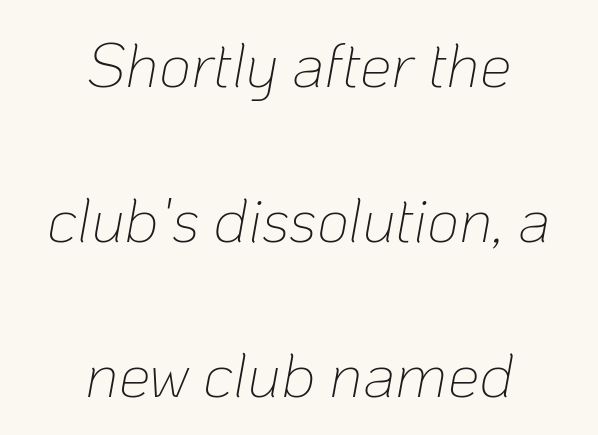
Weight: not bold — regular or lighter. The words here are not underlined. Italic? Definitely — the glyphs are oblique. Horizontal alignment here is central, giving a formal, balanced look.
